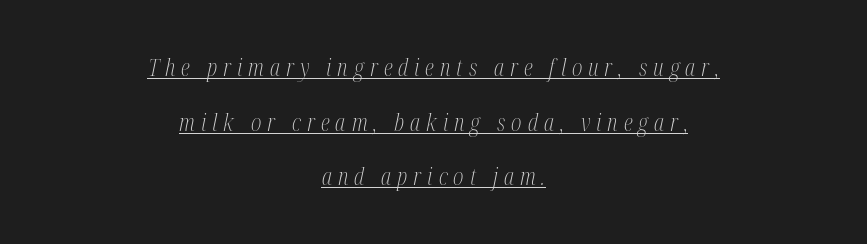
{"italic": "yes", "lean": "right", "slant_degrees": 12, "bold": "no", "underline": "yes", "align": "center", "line_spacing": "loose", "line_spacing_ratio": 2.38, "letter_spacing": "wide", "letter_spacing_em": 0.26, "glyph_px": 23}
